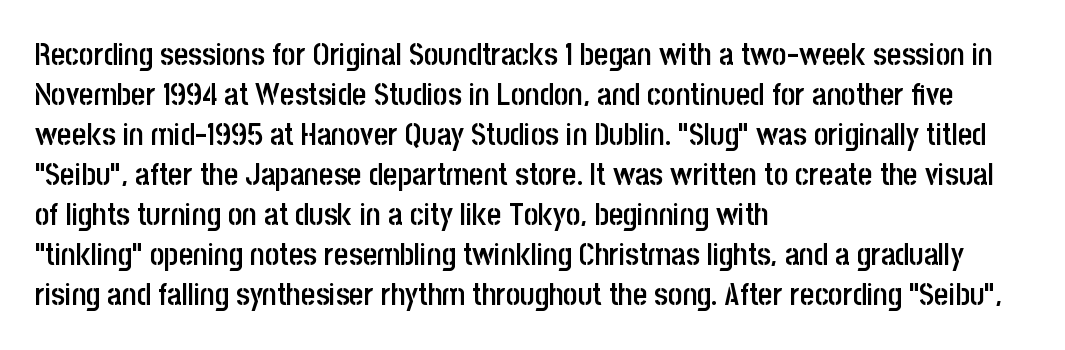
{"serif": "no", "italic": "no", "bold": "semi", "weight": "semibold", "width": "condensed", "stroke_contrast": "low", "x_height": "large", "monospaced": "no", "underline": "no", "align": "left", "line_spacing": "normal", "line_spacing_ratio": 1.29, "letter_spacing": "normal", "letter_spacing_em": 0.0, "glyph_px": 31}
